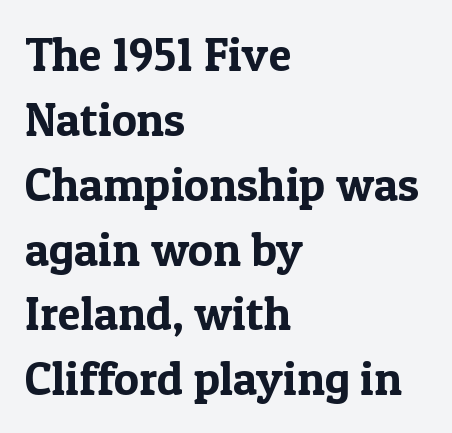
Letters rest on an invisible, unmarked baseline. Normally led — the rows are evenly, conventionally spaced. The passage shown is typed in a proportional face where columns would drift. Each letter's strokes conclude with small projecting serifs. The setting favours the left margin, as ordinary paragraphs usually do. Honestly, the letter spacing is just normal — you wouldn't notice it.
